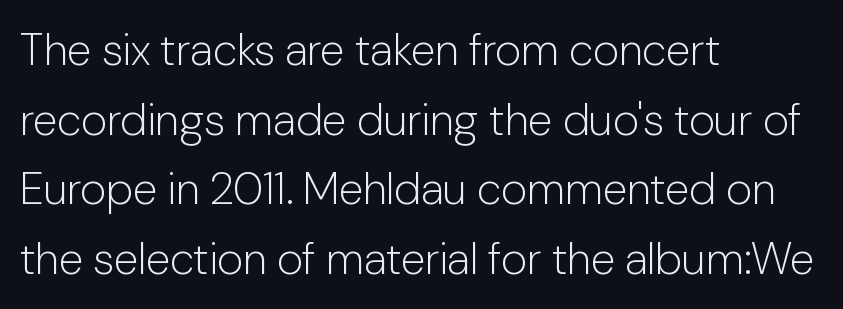
The image shows 45 px light sans-serif type, upright; set left-aligned, normal line spacing (1.55x), normal letter spacing, not underlined; low stroke contrast and a medium x-height.
